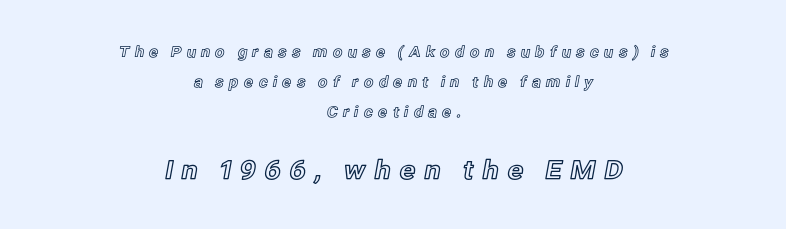
The space directly below the letters is spotless. Loose tracking; the words dissolve into strings of separated letters. This block would shrink considerably if given ordinary leading; it's expanded now. The later block is typeset at a bigger size than the earlier block.
